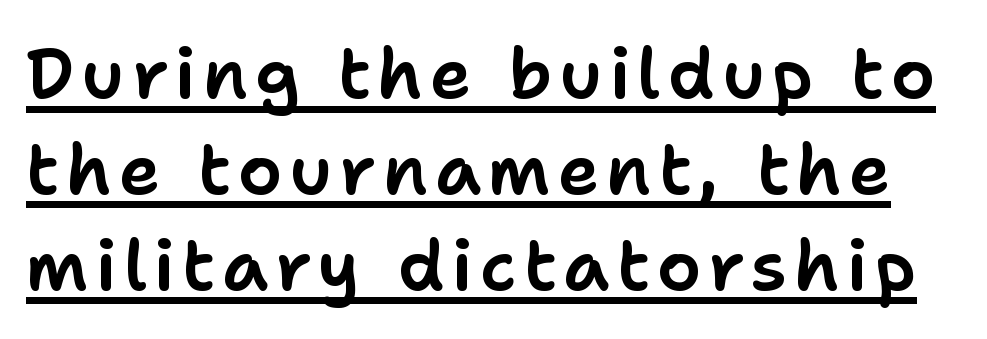
Q: Is the text italic (slanted)? A: No, it is upright.
Q: Is the typeface a serif or a sans-serif typeface? A: Sans-serif.
Q: Is the text underlined? A: Yes.
Q: Is the spacing between lines tight, normal or loose? A: Normal.
Q: Width (condensed, normal, or wide)? A: Normal.
Q: Stroke contrast? A: Low.
Q: x-height? A: Medium.
Q: Monospaced? A: No.
